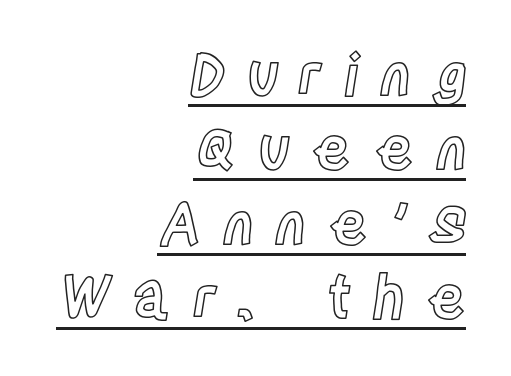
{"width": "condensed", "x_height": "large", "monospaced": "no", "underline": "yes", "align": "right", "line_spacing": "normal", "line_spacing_ratio": 1.26, "letter_spacing": "wide", "letter_spacing_em": 0.35, "glyph_px": 59}
